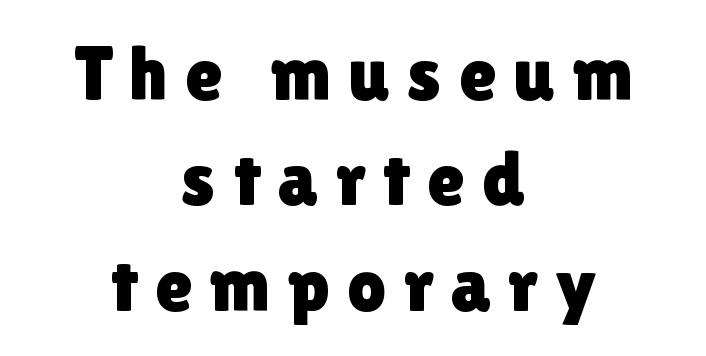
The image shows 77 px sans-serif type, upright; set centered, normal line spacing (1.37x), unusually wide letter spacing (+0.22 em), not underlined; a medium x-height.
